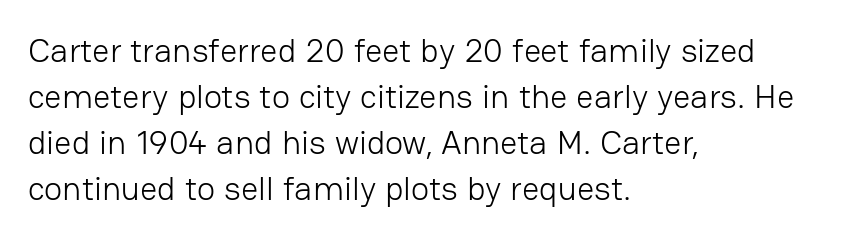
{"serif": "no", "italic": "no", "bold": "no", "weight": "light", "width": "normal", "stroke_contrast": "low", "x_height": "medium", "monospaced": "no", "underline": "no", "align": "left", "line_spacing": "normal", "line_spacing_ratio": 1.35, "letter_spacing": "normal", "letter_spacing_em": 0.0, "glyph_px": 34}
